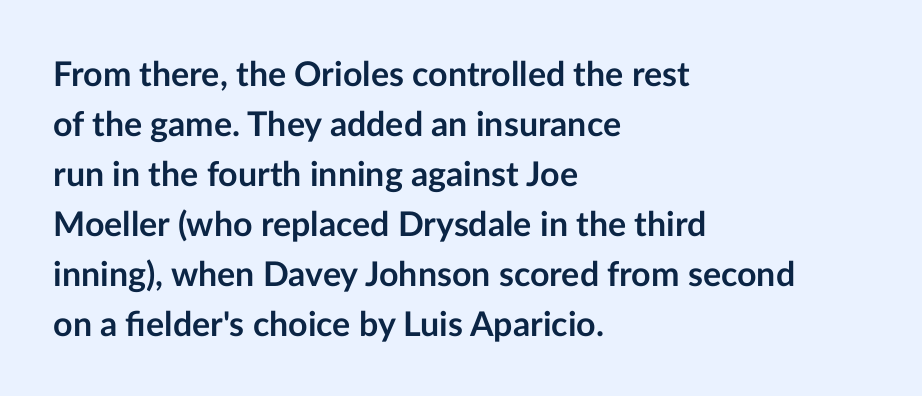
Is there much room between lines? A standard amount, neither cramped nor airy. Has an underline been added? It has not. Does the type have serifs? No, each stem ends abruptly. Inter-character spacing is left at the font's built-in metrics. Note the varied advance widths — an 'i' is clearly narrower than an 'm'. This sample uses an upright cut, with every glyph sitting square on the baseline.
